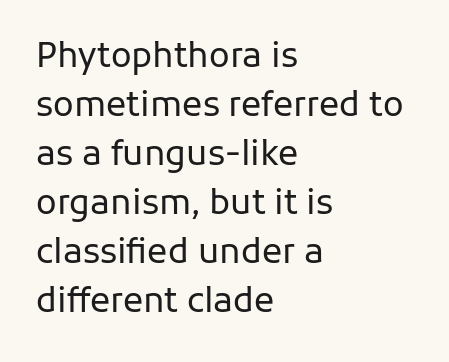
Only glyphs here, with clear space below each row. This reads as an unemphasized weight, regular at the heaviest. The typography opts for an upright posture over an oblique one. You could not count columns in this text — the font is proportionally spaced. The rows are spaced the way most documents space them. Each word holds together tightly as a unit, with standard inter-letter gaps.
